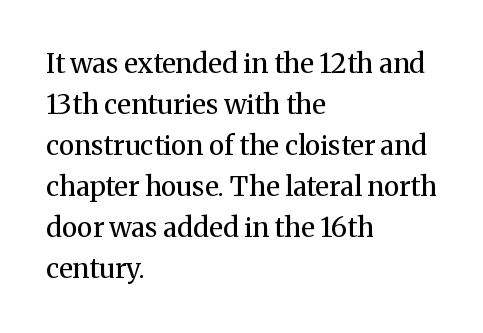
On a weight scale, this lands at 450 or below. The passage shown has conventional tracking throughout. A normal amount of white space separates one row of letters from the next. The rag falls on the right side of this text block.
